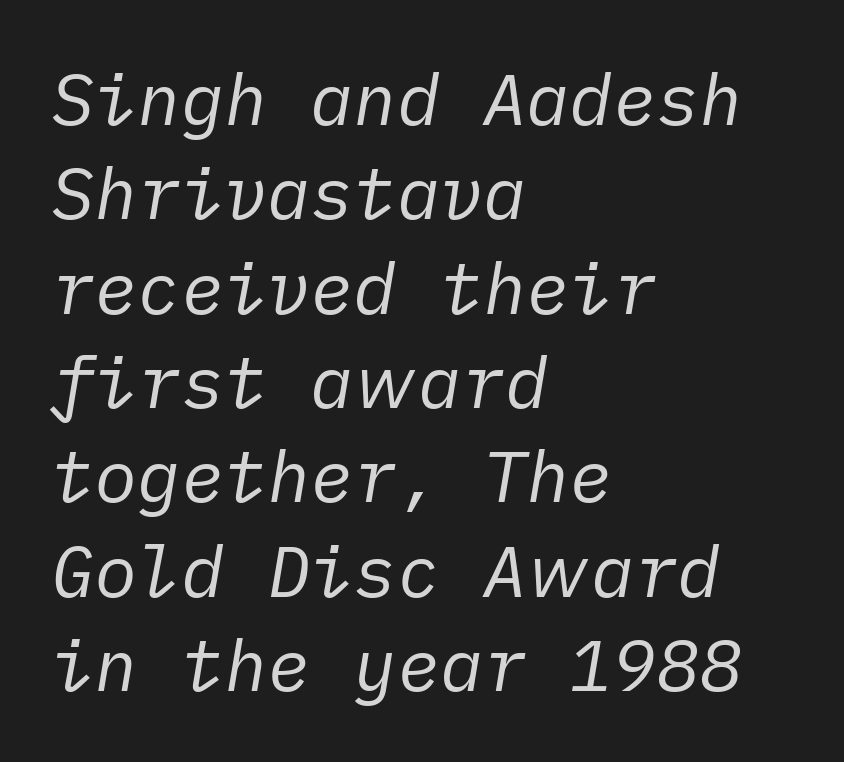
The image shows 72 px regular-weight type, italic (leaning right); set left-aligned, normal line spacing (1.31x), normal letter spacing, not underlined; low stroke contrast and a medium x-height.
